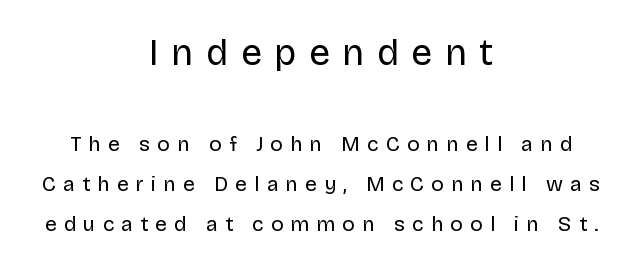
You could not count columns in this text — the font is proportionally spaced. No word sits above an underline. You could only call the tracking loose — the letters float apart. Is the lower block the larger one? No — the upper block carries the bigger type.
